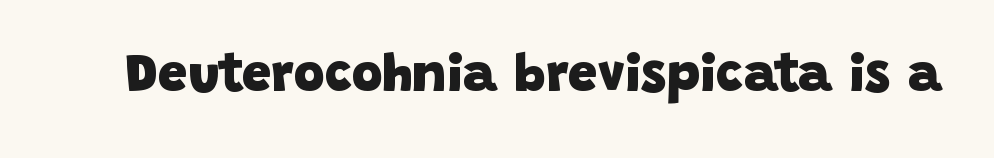
Q: Is the text bold? A: Yes.
Q: Is the typeface a serif or a sans-serif typeface? A: Sans-serif.
Q: Is the text underlined? A: No.
Q: Is the spacing between letters normal or unusually wide? A: Normal.
Q: Width (condensed, normal, or wide)? A: Normal.
Q: Stroke contrast? A: Low.
Q: x-height? A: Large.
Q: Monospaced? A: No.
